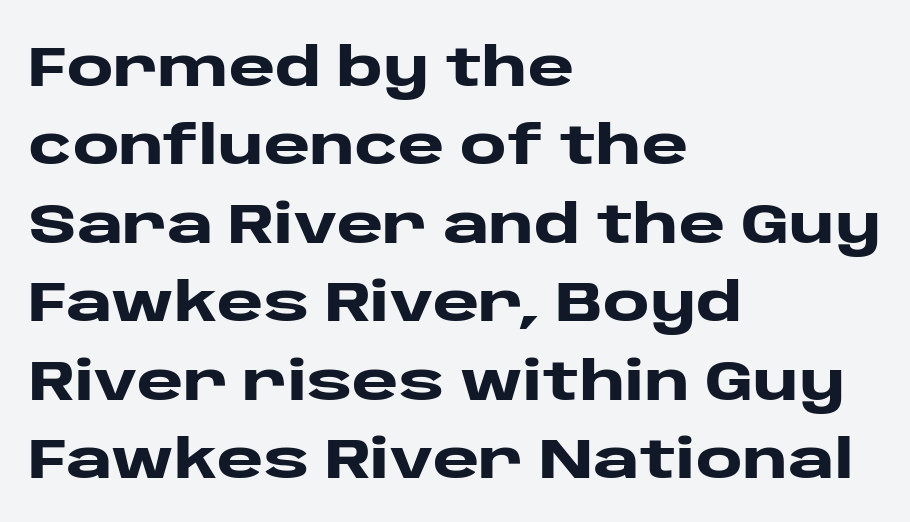
Q: Is the text bold? A: Yes.
Q: Is the text italic (slanted)? A: No, it is upright.
Q: Is the typeface a serif or a sans-serif typeface? A: Sans-serif.
Q: Is the text underlined? A: No.
Q: How is the paragraph aligned? A: Left-aligned.
Q: Is the spacing between letters normal or unusually wide? A: Normal.
Q: Is the spacing between lines tight, normal or loose? A: Normal.
Q: Width (condensed, normal, or wide)? A: Wide.
Q: Stroke contrast? A: Low.
Q: x-height? A: Large.
Q: Monospaced? A: No.
